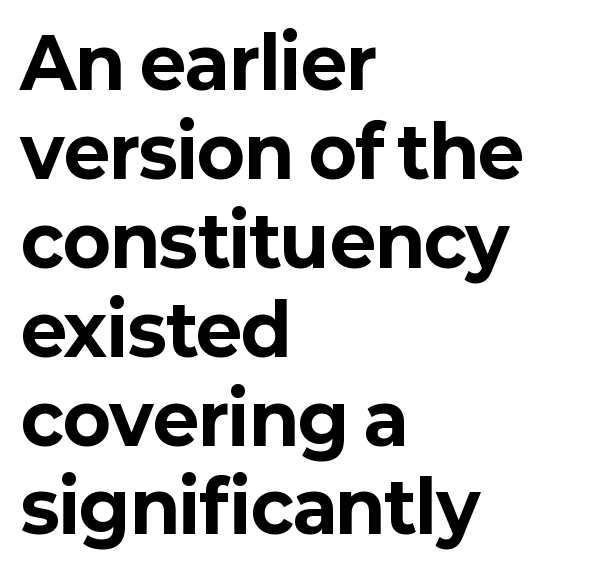
Looks like regular typesetting: each glyph gets only the width it needs. The sample has been set heavy, in full bold. Is there any slant? The stems are plumb. Vertical spacing — default.
